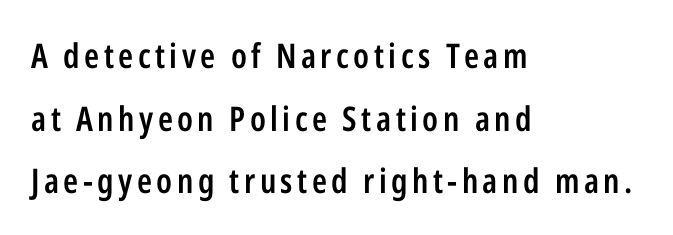
The image shows 34 px semibold, condensed sans-serif type, upright; set left-aligned, line spacing 1.84x, not underlined; low stroke contrast and a medium x-height.
